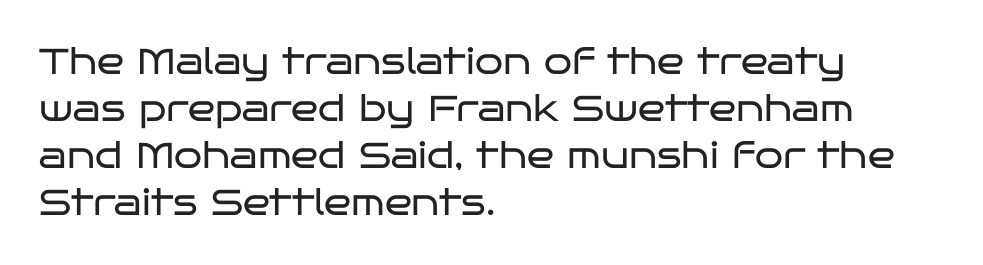
Weight class: somewhere from thin through regular. Does the copy run flush right? No — it runs flush left. You can tell from the bare stems that sans-serif type was used. The words here are not underlined. This is roman type, the default non-slanted kind.
